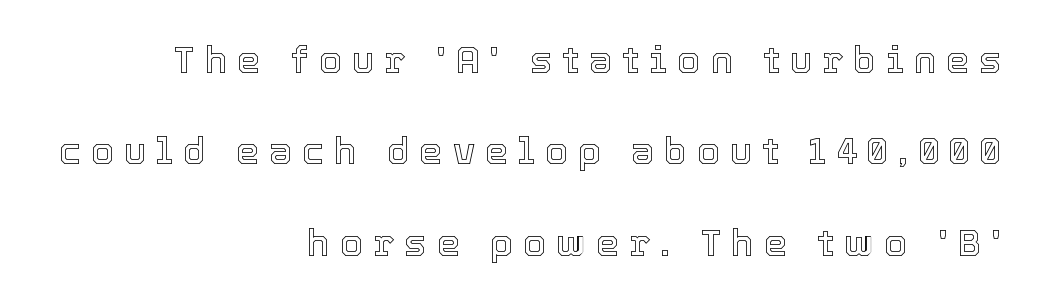
{"italic": "no", "width": "normal", "x_height": "medium", "monospaced": "no", "underline": "no", "align": "right", "line_spacing": "loose", "line_spacing_ratio": 2.47, "letter_spacing": "wide", "letter_spacing_em": 0.27, "glyph_px": 37}
